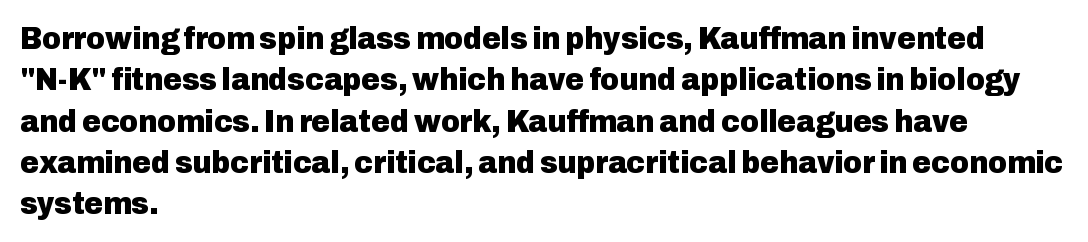
{"serif": "no", "italic": "no", "bold": "yes", "weight": "heavy", "width": "normal", "stroke_contrast": "low", "x_height": "medium", "monospaced": "no", "underline": "no", "align": "left", "line_spacing": "normal", "line_spacing_ratio": 1.29, "letter_spacing": "normal", "letter_spacing_em": 0.0, "glyph_px": 32}
